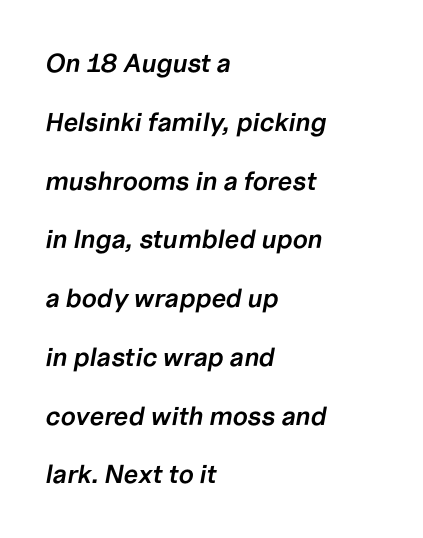
Q: Is the text bold? A: Semi-bold.
Q: Is the text italic (slanted)? A: Yes, it leans right by about 10 degrees.
Q: Is the text underlined? A: No.
Q: How is the paragraph aligned? A: Left-aligned.
Q: Is the spacing between letters normal or unusually wide? A: Normal.
Q: Is the spacing between lines tight, normal or loose? A: Loose.
